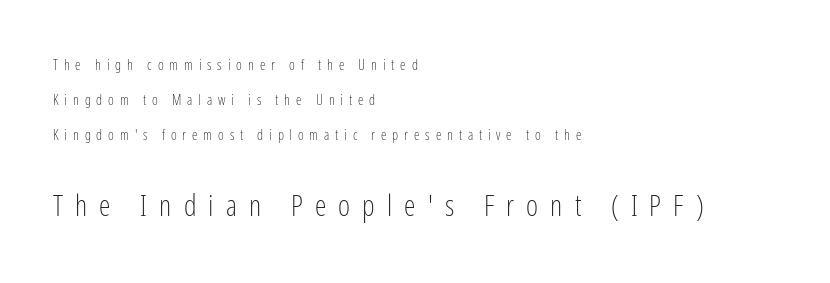
The image shows 29 px light, condensed sans-serif type, upright; set left-aligned, loose line spacing (2.49x), unusually wide letter spacing (+0.42 em), not underlined; the second (bottom) block is 2.07x larger; low stroke contrast and a medium x-height.
